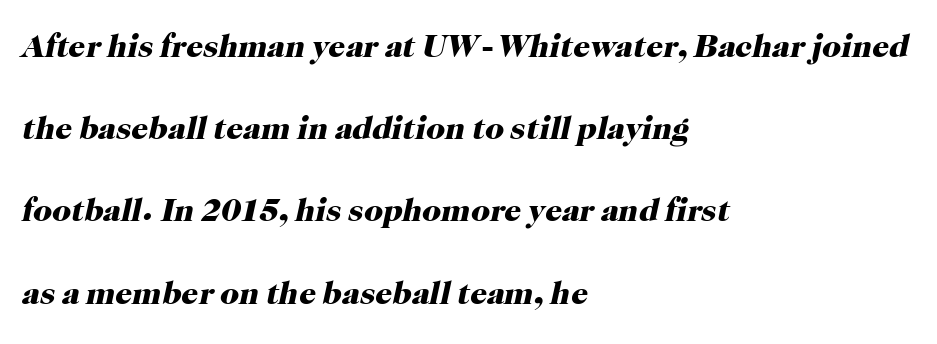
Check under the words: just untouched page. Stroke terminals: seriffed. Heavy, bold letterforms. Is this a fixed-width face? No — the glyphs have proportional, varying widths. Line beginnings align vertically; line endings do not. Nothing unusual about the tracking: characters are spaced as the font intends.
